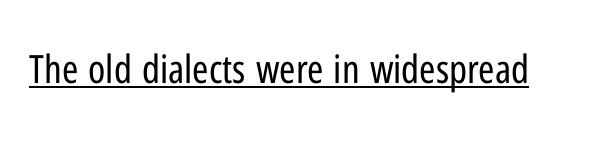
Q: Is the text bold? A: No.
Q: Is the text italic (slanted)? A: No, it is upright.
Q: Is the typeface a serif or a sans-serif typeface? A: Sans-serif.
Q: Is the text underlined? A: Yes.
Q: Is the spacing between letters normal or unusually wide? A: Normal.
Q: Width (condensed, normal, or wide)? A: Condensed.
Q: Stroke contrast? A: Low.
Q: x-height? A: Medium.
Q: Monospaced? A: No.
